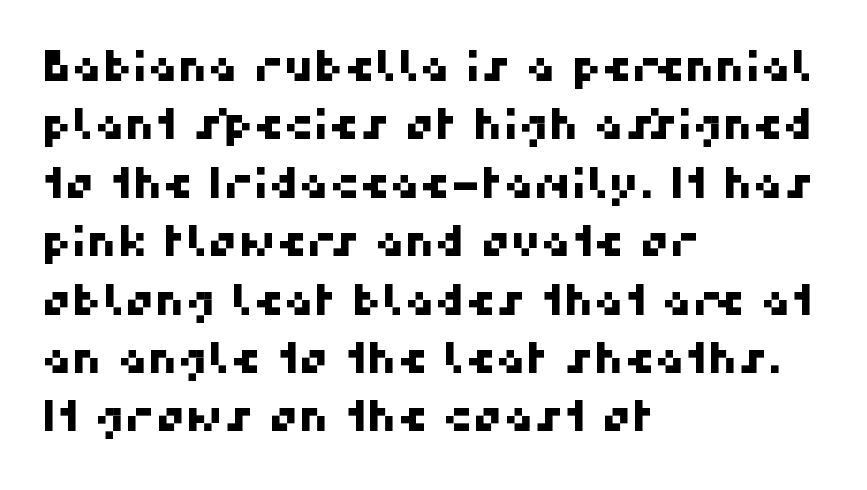
This rendering leaves character spacing at its baseline value. Descenders are the only things crossing below the line. The designer left line spacing at the default. A sans-serif font was chosen for this passage.
